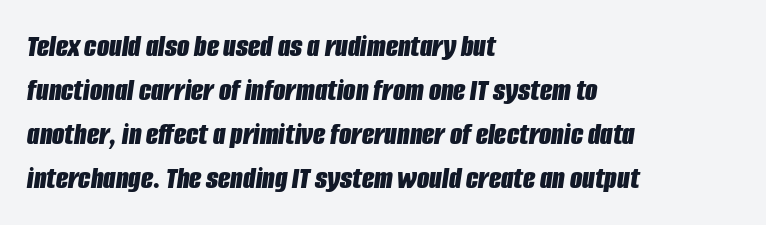
{"italic": "yes", "lean": "right", "slant_degrees": 8, "bold": "yes", "weight": "bold", "width": "condensed", "stroke_contrast": "low", "x_height": "large", "monospaced": "no", "underline": "no", "align": "left", "line_spacing": "normal", "line_spacing_ratio": 1.37, "letter_spacing": "normal", "letter_spacing_em": 0.0, "glyph_px": 32}
